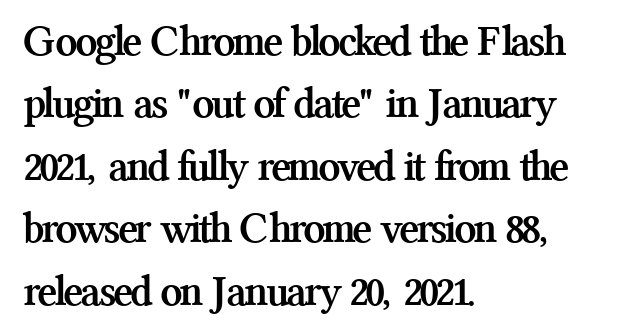
Regarding leading, the lines here are spaced in the standard way. Words float on clear page, feet unadorned. You can tell it's not italic because the verticals are truly vertical. This sample has the flowing, uneven cadence of proportional lettering. The font family rendered here belongs to the serif group. Glyph-to-glyph distance matches everyday printed text.
